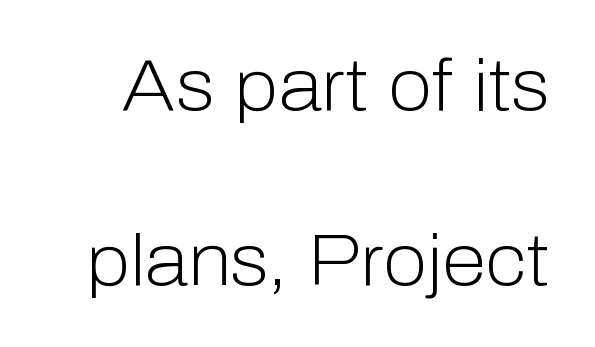
{"serif": "no", "italic": "no", "bold": "no", "weight": "light", "width": "normal", "stroke_contrast": "low", "x_height": "medium", "monospaced": "no", "underline": "no", "line_spacing": "loose", "line_spacing_ratio": 2.43, "letter_spacing": "normal", "letter_spacing_em": 0.0, "glyph_px": 72}
